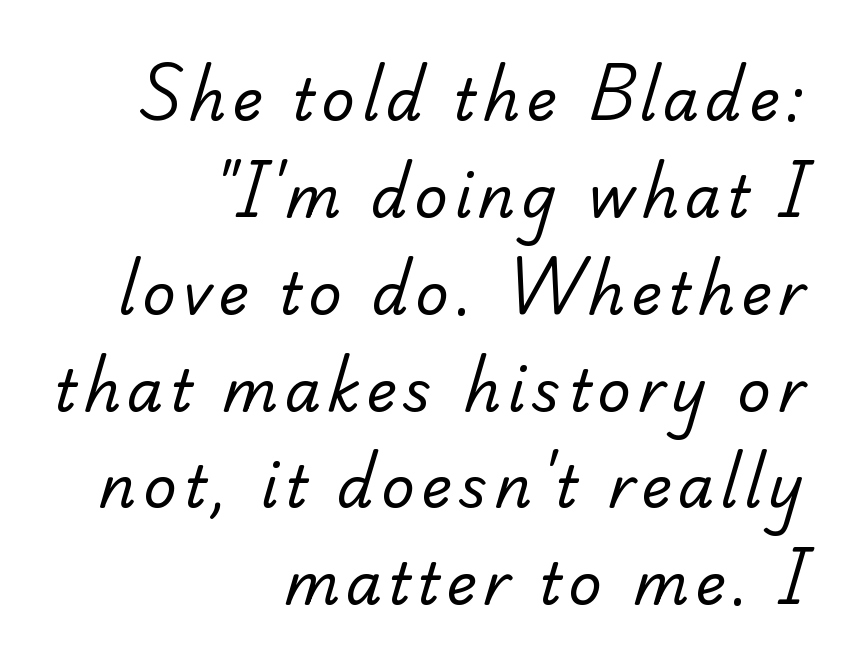
Q: Is the text bold? A: No.
Q: Is the typeface a serif or a sans-serif typeface? A: Serif.
Q: Is the text underlined? A: No.
Q: How is the paragraph aligned? A: Right-aligned.
Q: Is the spacing between lines tight, normal or loose? A: Normal.
Q: Width (condensed, normal, or wide)? A: Normal.
Q: Stroke contrast? A: Low.
Q: x-height? A: Small.
Q: Monospaced? A: No.
